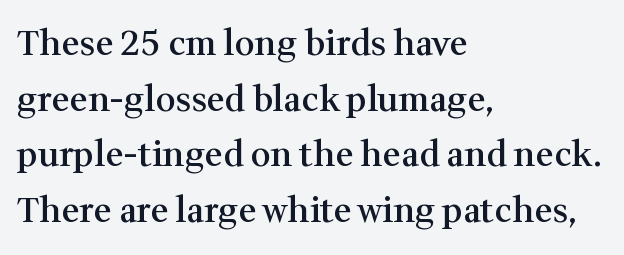
{"serif": "yes", "italic": "no", "bold": "semi", "weight": "semibold", "width": "normal", "stroke_contrast": "medium", "x_height": "medium", "monospaced": "no", "underline": "no", "align": "left", "line_spacing": "normal", "line_spacing_ratio": 1.59, "letter_spacing": "normal", "letter_spacing_em": 0.0, "glyph_px": 35}
